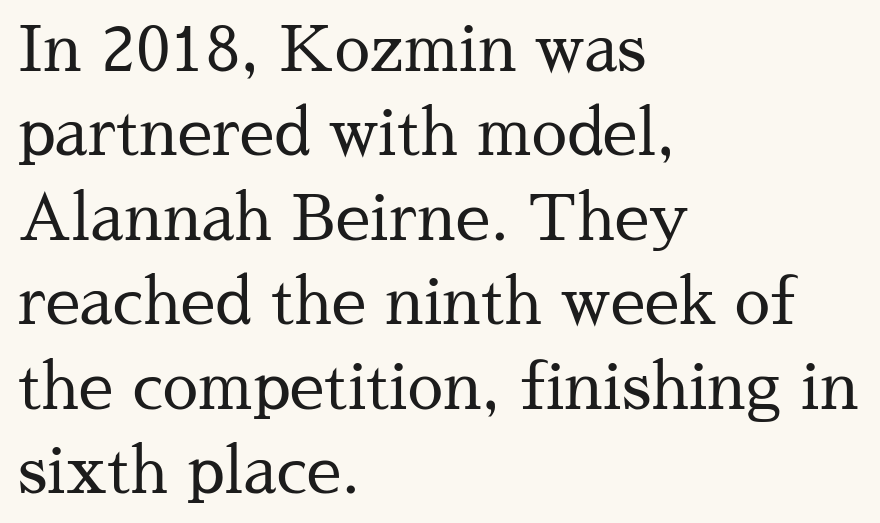
Q: Is the text bold? A: No.
Q: Is the text italic (slanted)? A: No, it is upright.
Q: Is the typeface a serif or a sans-serif typeface? A: Serif.
Q: Is the text underlined? A: No.
Q: How is the paragraph aligned? A: Left-aligned.
Q: Is the spacing between letters normal or unusually wide? A: Normal.
Q: Is the spacing between lines tight, normal or loose? A: Normal.
Q: Width (condensed, normal, or wide)? A: Normal.
Q: Stroke contrast? A: Medium.
Q: x-height? A: Medium.
Q: Monospaced? A: No.
